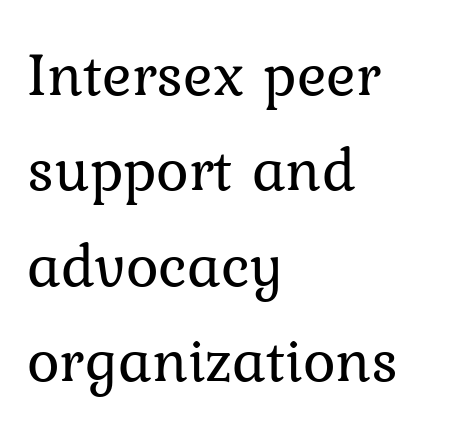
Q: Is the text bold? A: No.
Q: Is the text italic (slanted)? A: No, it is upright.
Q: Is the typeface a serif or a sans-serif typeface? A: Serif.
Q: Is the text underlined? A: No.
Q: How is the paragraph aligned? A: Left-aligned.
Q: Is the spacing between letters normal or unusually wide? A: Normal.
Q: Is the spacing between lines tight, normal or loose? A: Normal.
Q: Width (condensed, normal, or wide)? A: Normal.
Q: Stroke contrast? A: Low.
Q: x-height? A: Medium.
Q: Monospaced? A: No.
